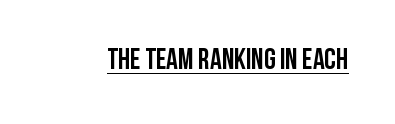
Q: Is the text bold? A: Yes.
Q: Is the text italic (slanted)? A: No, it is upright.
Q: Is the typeface a serif or a sans-serif typeface? A: Sans-serif.
Q: Is the text underlined? A: Yes.
Q: Is the spacing between letters normal or unusually wide? A: Normal.
Q: Width (condensed, normal, or wide)? A: Condensed.
Q: Stroke contrast? A: Low.
Q: x-height? A: Large.
Q: Monospaced? A: No.
